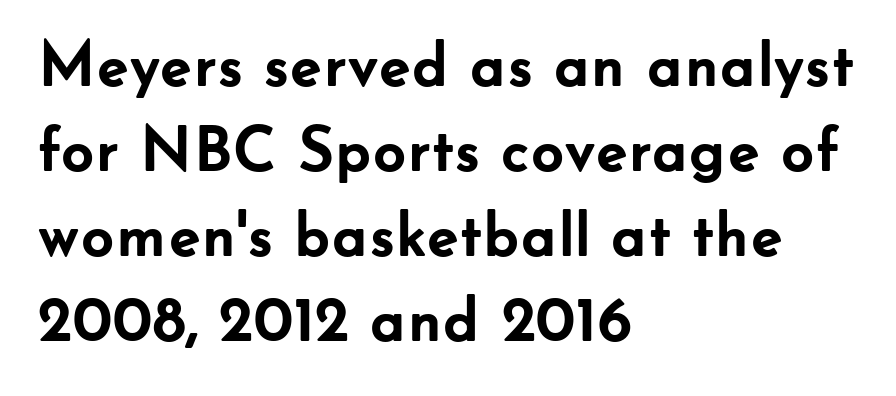
Q: Is the text bold? A: Yes.
Q: Is the text italic (slanted)? A: No, it is upright.
Q: Is the typeface a serif or a sans-serif typeface? A: Sans-serif.
Q: Is the text underlined? A: No.
Q: How is the paragraph aligned? A: Left-aligned.
Q: Is the spacing between letters normal or unusually wide? A: Normal.
Q: Is the spacing between lines tight, normal or loose? A: Normal.
Q: Width (condensed, normal, or wide)? A: Normal.
Q: Stroke contrast? A: Low.
Q: x-height? A: Small.
Q: Monospaced? A: No.
